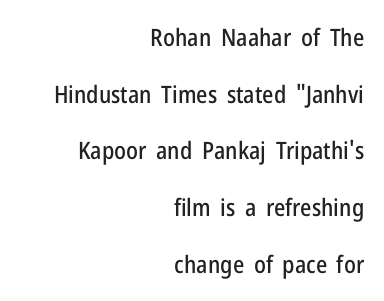
{"italic": "no", "underline": "no", "align": "right", "line_spacing": "loose", "line_spacing_ratio": 2.36, "letter_spacing": "normal", "letter_spacing_em": 0.0, "glyph_px": 24}
